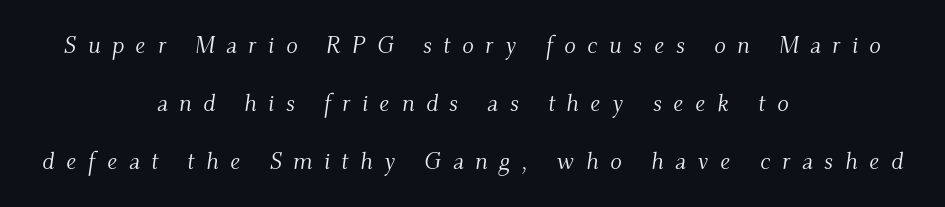
The designer dialed line spacing up above the default. Style check: oblique. The letterforms stand isolated, each surrounded by extra space. Rule under the text: the space is simply empty. Leftover space on each line is divided equally before and after the words. The strokes carry an ordinary text weight at most.
